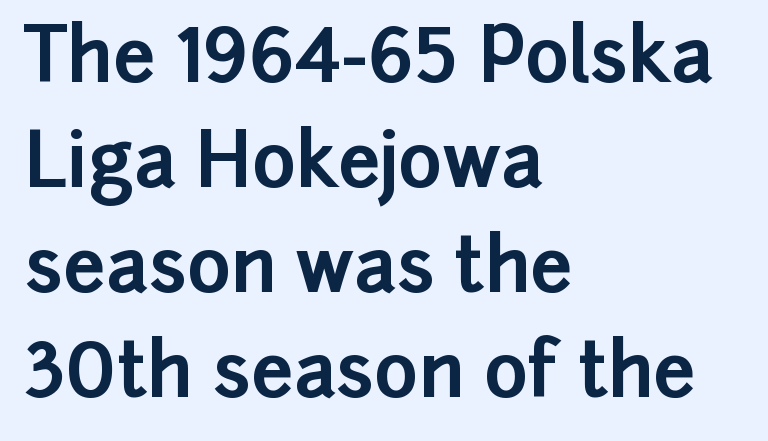
The image shows 75 px bold sans-serif type, upright; set left-aligned, normal line spacing (1.4x), normal letter spacing, not underlined; low stroke contrast and a medium x-height.
